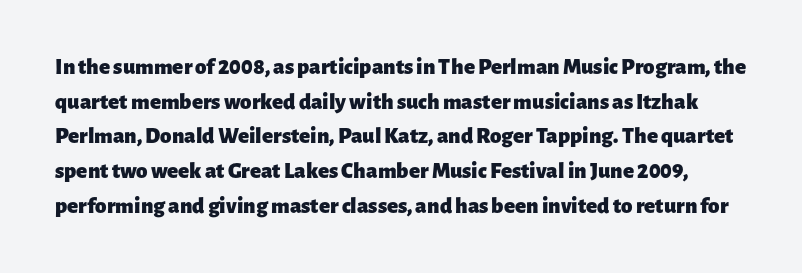
{"italic": "no", "bold": "yes", "underline": "no", "line_spacing": "normal", "line_spacing_ratio": 1.51, "letter_spacing": "normal", "letter_spacing_em": 0.0, "glyph_px": 23}
